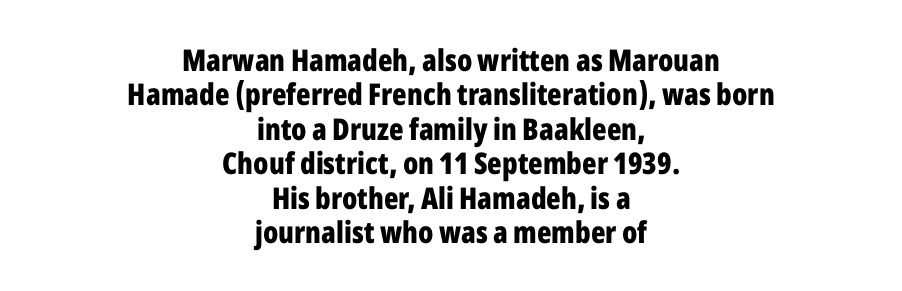
Q: Is the text bold? A: Yes.
Q: Is the text italic (slanted)? A: No, it is upright.
Q: Is the typeface a serif or a sans-serif typeface? A: Sans-serif.
Q: Is the text underlined? A: No.
Q: How is the paragraph aligned? A: Centered.
Q: Is the spacing between letters normal or unusually wide? A: Normal.
Q: Is the spacing between lines tight, normal or loose? A: Tight.
Q: Width (condensed, normal, or wide)? A: Condensed.
Q: Stroke contrast? A: Low.
Q: x-height? A: Medium.
Q: Monospaced? A: No.
